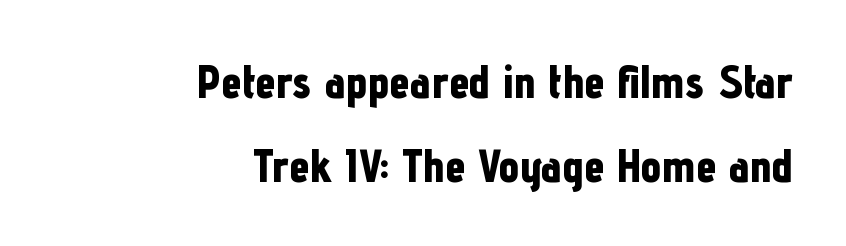
The image shows 46 px bold, condensed sans-serif type, upright; set right-aligned, line spacing 1.82x, normal letter spacing, not underlined; low stroke contrast and a medium x-height.
